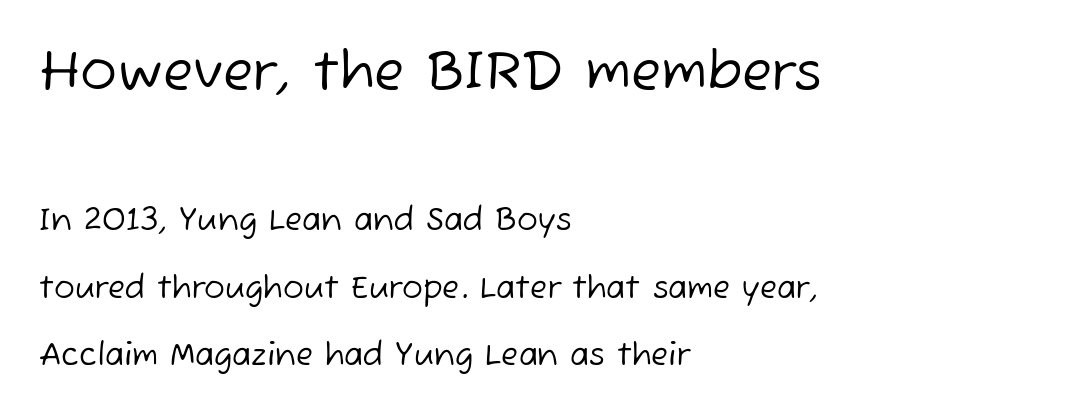
Line spacing here is loose. Descenders are the only things crossing below the line. Alignment: flush left. This rendering employs a face without finishing strokes, i.e., a sans-serif. Standard letterfit; no display-style spreading of the glyphs. Proportional: the letters do not fall into vertical columns.
